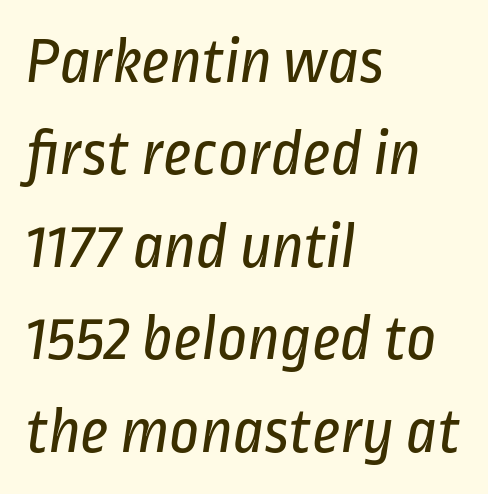
The image shows 66 px regular-weight, condensed sans-serif type; set left-aligned, normal line spacing (1.4x), normal letter spacing, not underlined; low stroke contrast and a medium x-height.
